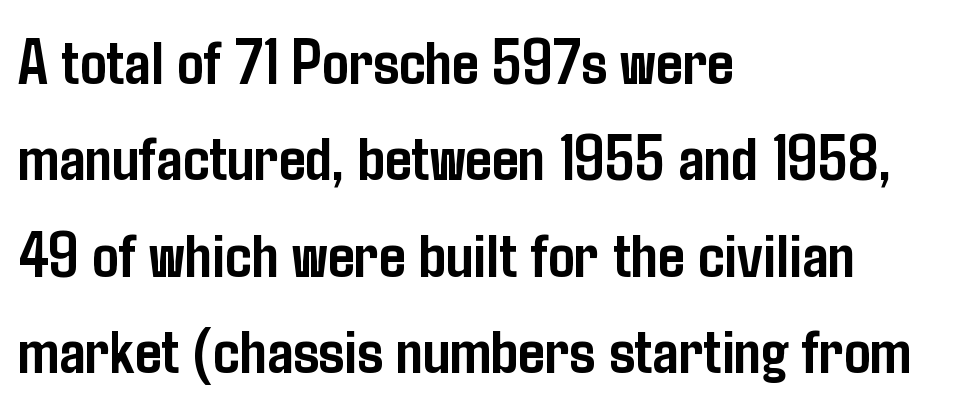
Set as a true bold cut, around the 700 mark. If you drew a line through each stem, it would be perfectly vertical. Short note: letters normally spaced. One-word summary of the alignment: left. The passage shown stacks its lines at a standard gap. Beneath every word, the page is bare.
